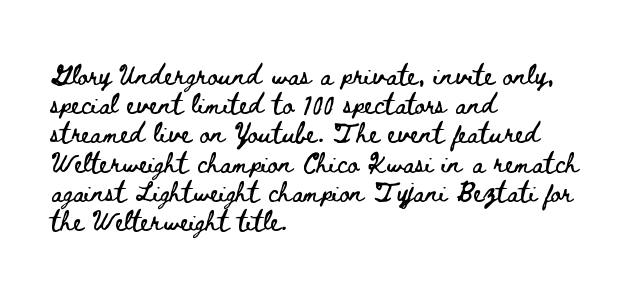
{"underline": "no", "align": "left", "line_spacing": "normal", "line_spacing_ratio": 1.46, "letter_spacing": "normal", "letter_spacing_em": 0.0, "glyph_px": 20}
